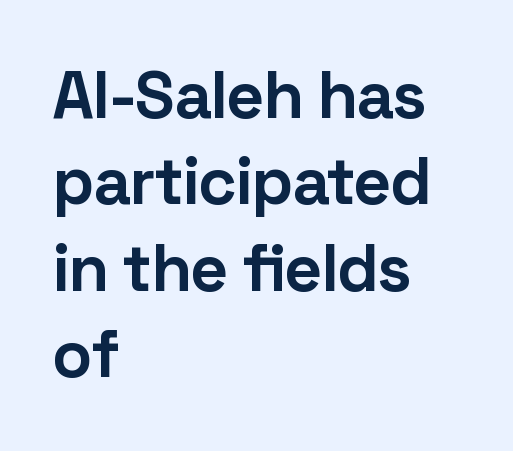
{"serif": "no", "italic": "no", "bold": "yes", "weight": "bold", "width": "normal", "stroke_contrast": "low", "x_height": "medium", "monospaced": "no", "underline": "no", "align": "left", "line_spacing": "normal", "line_spacing_ratio": 1.31, "letter_spacing": "normal", "letter_spacing_em": 0.0, "glyph_px": 66}
